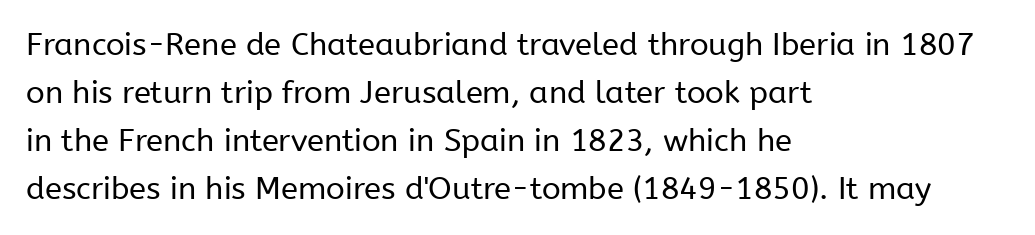
The foot of each line stays bare and open. Heft: none added — not bold. The passage shown is typed in a proportional face where columns would drift. The letters carry no serifs — their stems end cleanly without finishing strokes.
